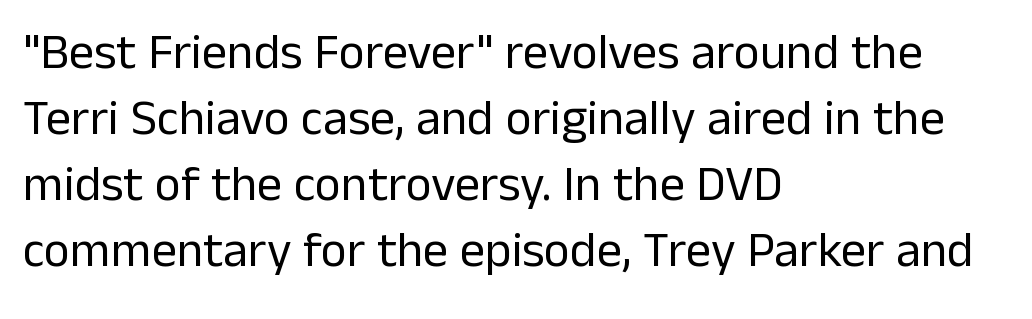
Horizontal alignment here is leftward, the default for most running prose. The strip under each line holds only bare page. Letterform terminals end flat and unadorned throughout the passage. The rendering uses natural spacing where letterforms have individual widths. What's the leading like? Ordinary, nothing unusual.
